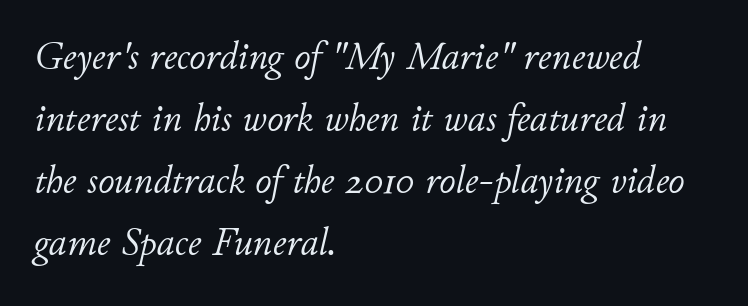
Q: Is the text bold? A: No.
Q: Is the text italic (slanted)? A: Yes, it leans right by about 11 degrees.
Q: Is the text underlined? A: No.
Q: How is the paragraph aligned? A: Left-aligned.
Q: Is the spacing between letters normal or unusually wide? A: Normal.
Q: Is the spacing between lines tight, normal or loose? A: Normal.
Q: Width (condensed, normal, or wide)? A: Normal.
Q: Stroke contrast? A: Low.
Q: x-height? A: Small.
Q: Monospaced? A: No.
